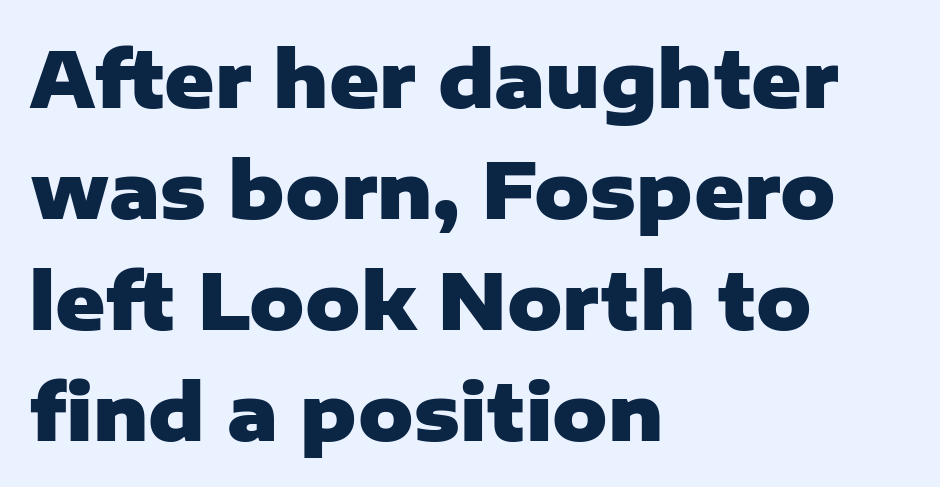
Q: Is the text bold? A: Yes.
Q: Is the text italic (slanted)? A: No, it is upright.
Q: Is the typeface a serif or a sans-serif typeface? A: Sans-serif.
Q: Is the text underlined? A: No.
Q: How is the paragraph aligned? A: Left-aligned.
Q: Is the spacing between letters normal or unusually wide? A: Normal.
Q: Is the spacing between lines tight, normal or loose? A: Normal.
Q: Width (condensed, normal, or wide)? A: Normal.
Q: Stroke contrast? A: Low.
Q: x-height? A: Medium.
Q: Monospaced? A: No.
